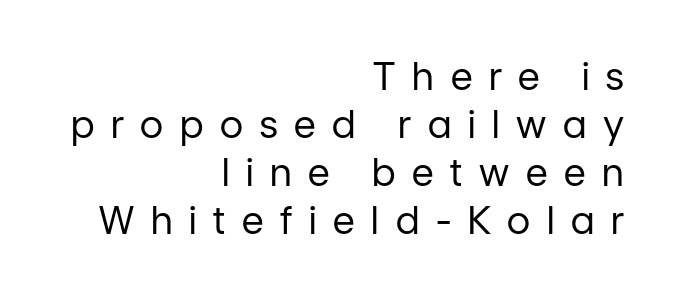
The image shows 38 px regular-weight sans-serif type, upright; set right-aligned, normal line spacing (1.26x), unusually wide letter spacing (+0.44 em), not underlined; low stroke contrast and a medium x-height.
